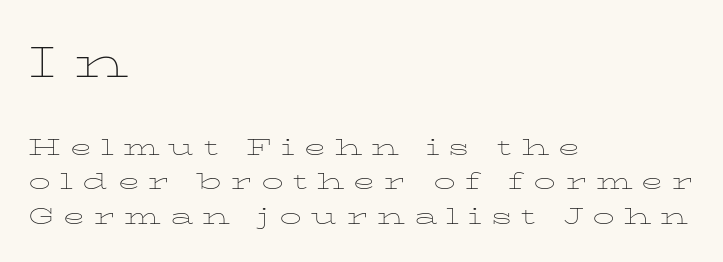
{"serif": "yes", "italic": "no", "bold": "no", "weight": "thin", "width": "wide", "stroke_contrast": "low", "x_height": "medium", "monospaced": "no", "underline": "no", "align": "left", "line_spacing": "normal", "line_spacing_ratio": 1.57, "letter_spacing": "wide", "letter_spacing_em": 0.41, "larger_block": "first", "size_ratio": 1.95, "glyph_px": 43}
